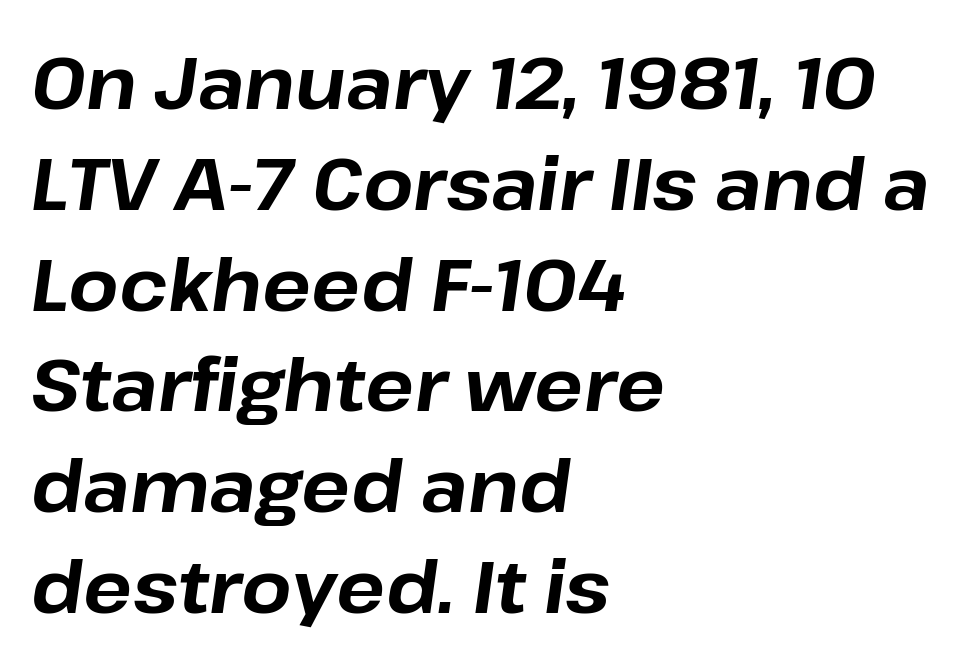
{"italic": "yes", "lean": "right", "slant_degrees": 8, "bold": "yes", "weight": "bold", "width": "normal", "stroke_contrast": "low", "x_height": "medium", "monospaced": "no", "underline": "no", "align": "left", "line_spacing": "normal", "line_spacing_ratio": 1.4, "letter_spacing": "normal", "letter_spacing_em": 0.0, "glyph_px": 72}
